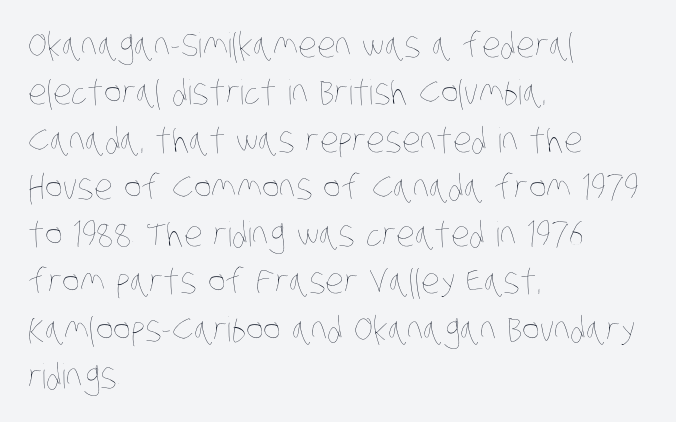
Does extra space separate the letters? No, they use regular spacing. If you measured baseline to baseline, you'd find a middling distance. The glyphs are unaccompanied by any horizontal stroke below them. Caption: multi-line text, flush left, ragged right. This reads as an unemphasized weight, regular at the heaviest.
